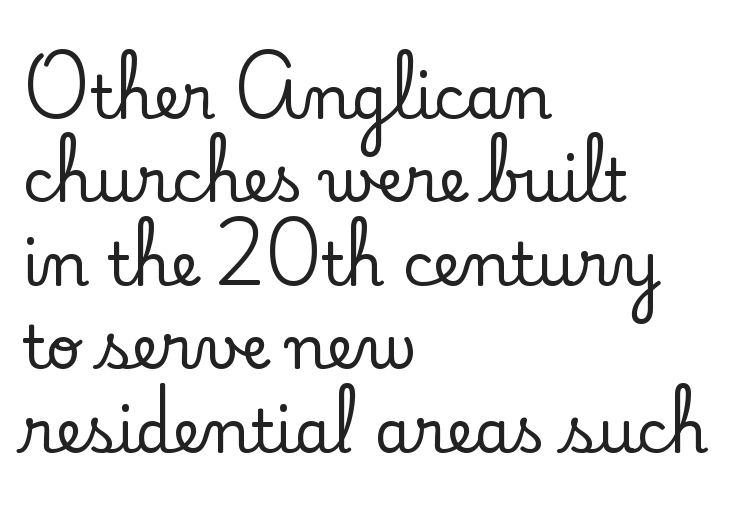
The image shows 60 px serif type, upright; set left-aligned, normal line spacing (1.39x), normal letter spacing, not underlined; low stroke contrast and a small x-height.
